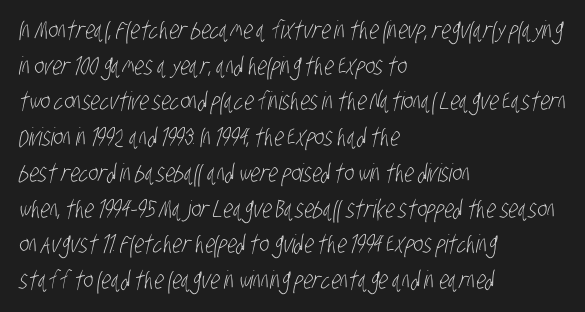
The image shows 25 px text type; set left-aligned, normal line spacing (1.43x), normal letter spacing, not underlined.
